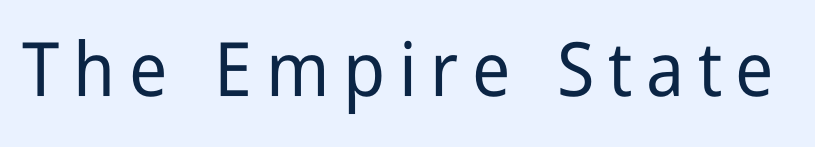
Q: Is the text italic (slanted)? A: No, it is upright.
Q: Is the typeface a serif or a sans-serif typeface? A: Sans-serif.
Q: Is the text underlined? A: No.
Q: Width (condensed, normal, or wide)? A: Condensed.
Q: Stroke contrast? A: Low.
Q: x-height? A: Medium.
Q: Monospaced? A: No.
